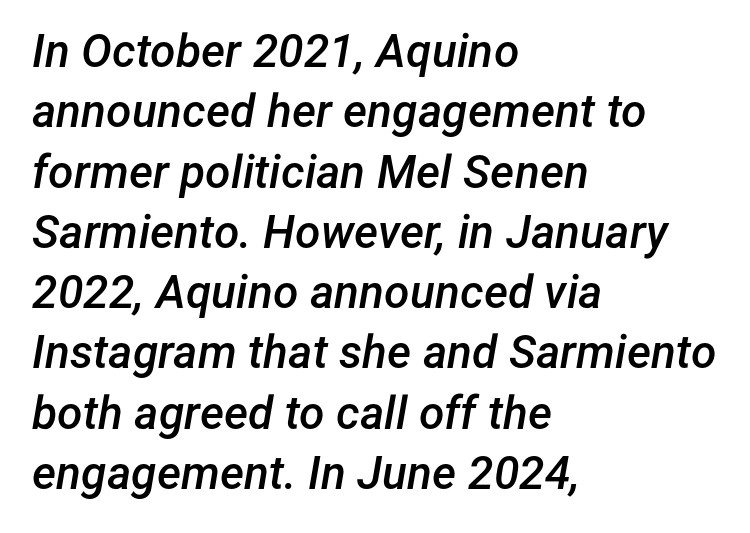
The image shows 46 px semibold type, italic (leaning right); set left-aligned, normal line spacing (1.31x), normal letter spacing, not underlined; low stroke contrast and a medium x-height.
